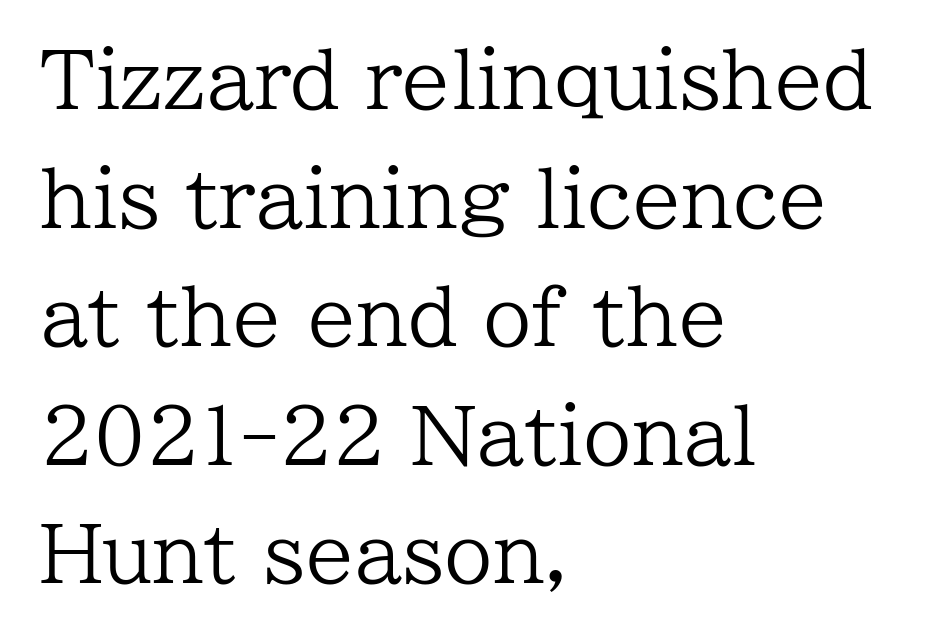
{"serif": "yes", "italic": "no", "bold": "no", "weight": "regular", "width": "normal", "stroke_contrast": "low", "x_height": "medium", "monospaced": "no", "underline": "no", "align": "left", "line_spacing": "normal", "line_spacing_ratio": 1.52, "letter_spacing": "normal", "letter_spacing_em": 0.0, "glyph_px": 78}
